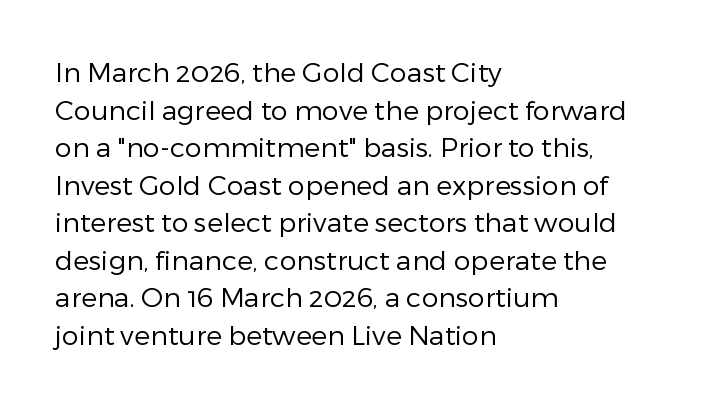
The image shows 27 px text type, upright; set left-aligned, normal line spacing (1.39x), normal letter spacing, not underlined.
